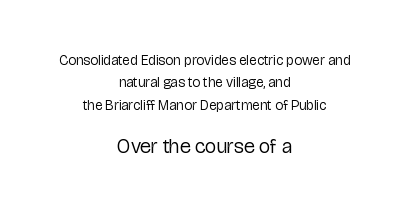
{"italic": "no", "bold": "no", "underline": "no", "align": "center", "line_spacing": "normal", "line_spacing_ratio": 1.6, "letter_spacing": "normal", "letter_spacing_em": 0.0, "larger_block": "second", "size_ratio": 1.43, "glyph_px": 20}
